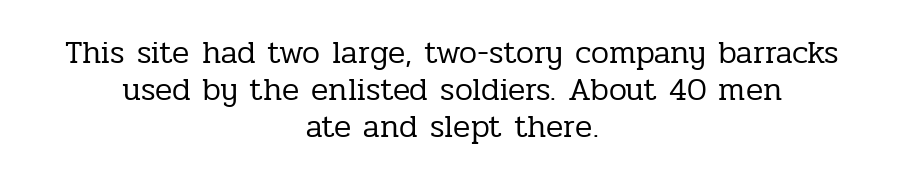
If you measured baseline to baseline, you'd find a short distance. The characters are drawn with everyday or finer stroke widths. Is there any slant? The stems are plumb. The rendering uses natural spacing where letterforms have individual widths. The glyphs in this specimen are seriffed. There is no visible air inserted between adjacent glyphs.
